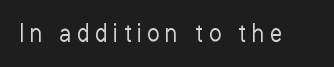
Q: Is the text bold? A: No.
Q: Is the text italic (slanted)? A: No, it is upright.
Q: Is the text underlined? A: No.
Q: Is the spacing between letters normal or unusually wide? A: Unusually wide.
